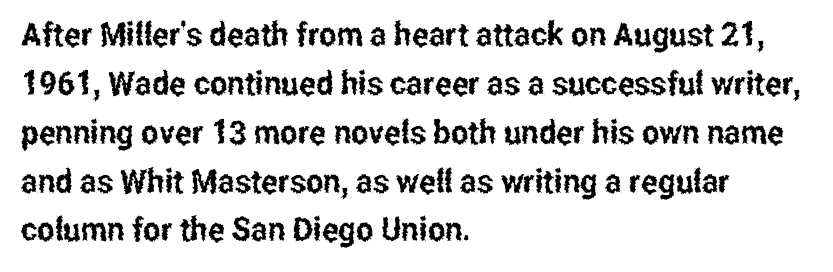
{"serif": "no", "italic": "no", "width": "condensed", "stroke_contrast": "low", "x_height": "medium", "monospaced": "no", "underline": "no", "align": "left", "line_spacing": "normal", "line_spacing_ratio": 1.48, "letter_spacing": "normal", "letter_spacing_em": 0.0, "glyph_px": 33}
